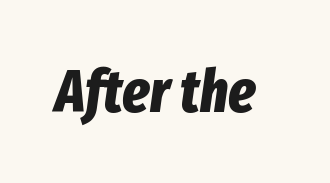
Q: Is the text bold? A: Yes.
Q: Is the text italic (slanted)? A: Yes, it leans right by about 8 degrees.
Q: Is the text underlined? A: No.
Q: Is the spacing between letters normal or unusually wide? A: Normal.
Q: Width (condensed, normal, or wide)? A: Condensed.
Q: Stroke contrast? A: Low.
Q: x-height? A: Medium.
Q: Monospaced? A: No.
